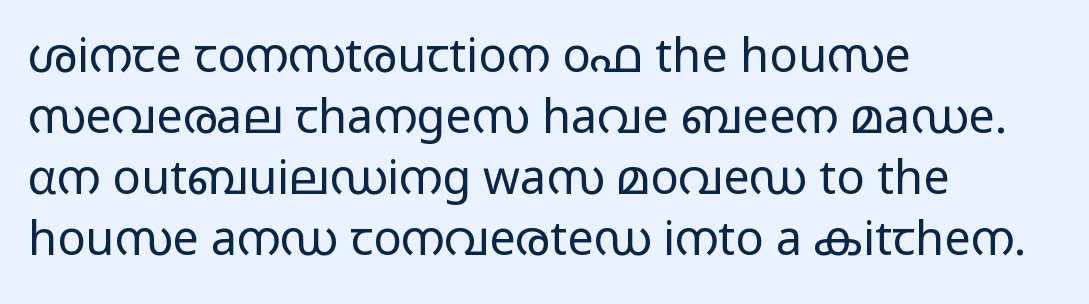
Q: Is the text bold? A: No.
Q: Is the text italic (slanted)? A: No, it is upright.
Q: Is the typeface a serif or a sans-serif typeface? A: Sans-serif.
Q: Is the text underlined? A: No.
Q: How is the paragraph aligned? A: Left-aligned.
Q: Is the spacing between letters normal or unusually wide? A: Normal.
Q: Is the spacing between lines tight, normal or loose? A: Normal.
Q: Width (condensed, normal, or wide)? A: Wide.
Q: Stroke contrast? A: Low.
Q: x-height? A: Medium.
Q: Monospaced? A: No.
